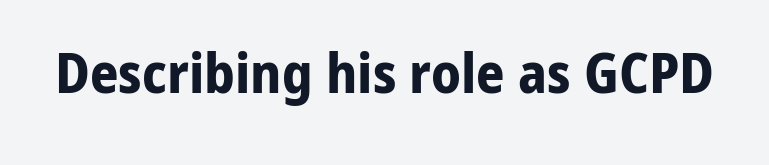
These lines carry a lot of weight — the face is fully bold. Plain, unruled lines of type. Spacing between characters is what you'd get straight out of the box. Style check: upright. These lines are rendered in a variable-pitch font. The typeface chosen for these lines omits serifs.
